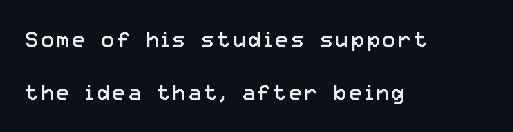
The image shows 22 px text type, upright; set left-aligned, loose line spacing (2.4x), not underlined.
